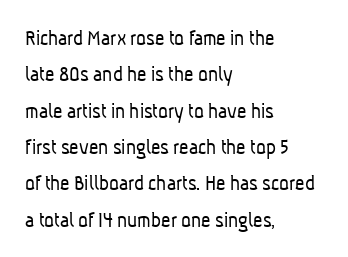
The image shows 23 px text type; set left-aligned, normal line spacing (1.58x), normal letter spacing, not underlined.
